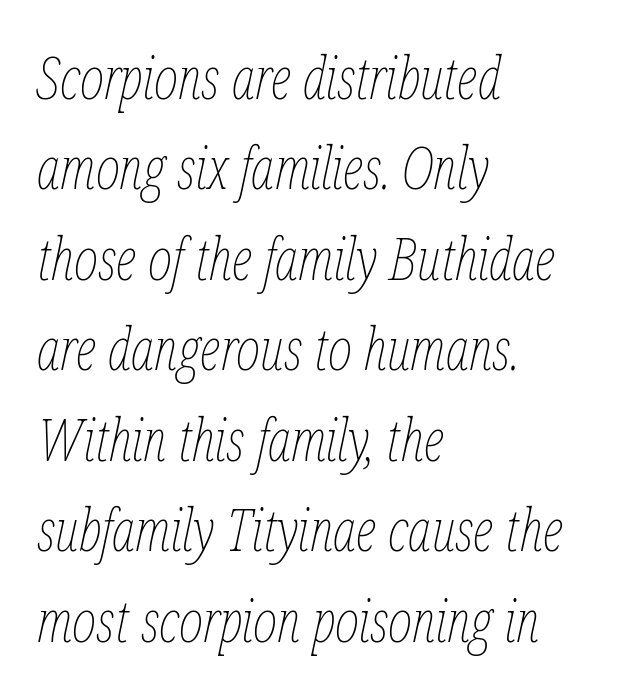
Does extra space separate the letters? No, they use regular spacing. The baseline area is clear. A typesetter would call this leading conventional body-copy spacing. When letters slant like this, we call the style italic.
